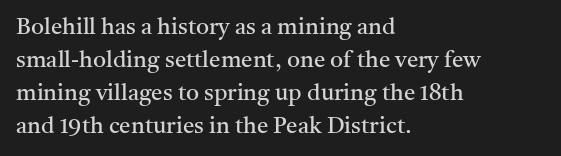
{"italic": "no", "bold": "no", "underline": "no", "align": "left", "line_spacing": "normal", "line_spacing_ratio": 1.44, "letter_spacing": "normal", "letter_spacing_em": 0.0, "glyph_px": 23}
